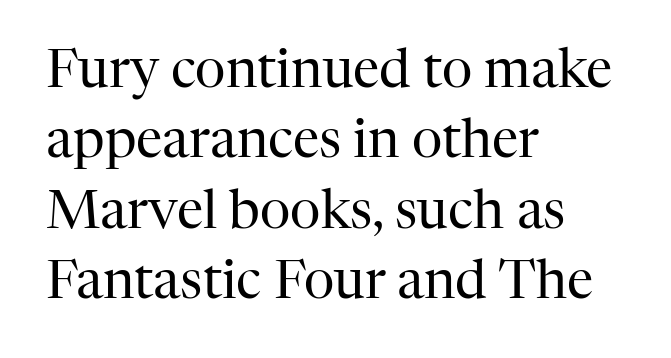
Q: Is the text bold? A: No.
Q: Is the text italic (slanted)? A: No, it is upright.
Q: Is the typeface a serif or a sans-serif typeface? A: Serif.
Q: Is the text underlined? A: No.
Q: How is the paragraph aligned? A: Left-aligned.
Q: Is the spacing between letters normal or unusually wide? A: Normal.
Q: Is the spacing between lines tight, normal or loose? A: Normal.
Q: Width (condensed, normal, or wide)? A: Normal.
Q: Stroke contrast? A: High.
Q: x-height? A: Medium.
Q: Monospaced? A: No.
